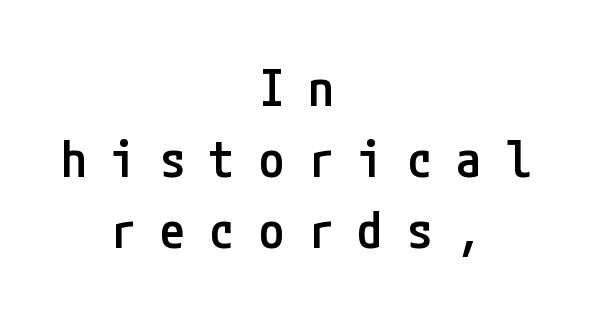
Q: Is the text bold? A: Semi-bold.
Q: Is the text italic (slanted)? A: No, it is upright.
Q: Is the typeface a serif or a sans-serif typeface? A: Sans-serif.
Q: Is the text underlined? A: No.
Q: How is the paragraph aligned? A: Centered.
Q: Is the spacing between letters normal or unusually wide? A: Unusually wide.
Q: Is the spacing between lines tight, normal or loose? A: Normal.
Q: Width (condensed, normal, or wide)? A: Condensed.
Q: Stroke contrast? A: Low.
Q: x-height? A: Medium.
